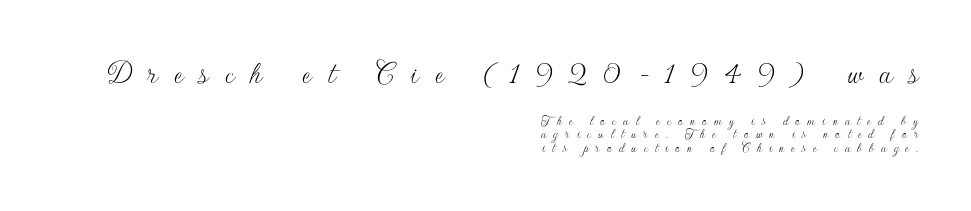
The image shows 33 px thin sans-serif type; set right-aligned, tight line spacing (0.98x), unusually wide letter spacing (+0.5 em), not underlined; the first (top) block is 2.36x larger; low stroke contrast and a small x-height.
